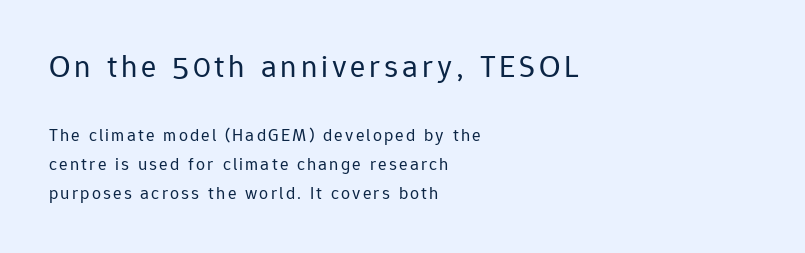
Typesetter's note — upper block bumped up in size, lower block left smaller. Examine the stroke ends and you'll find no serifs. The lines are quadded left. Clear beneath every line of the passage. Proportional: the letters do not fall into vertical columns.
